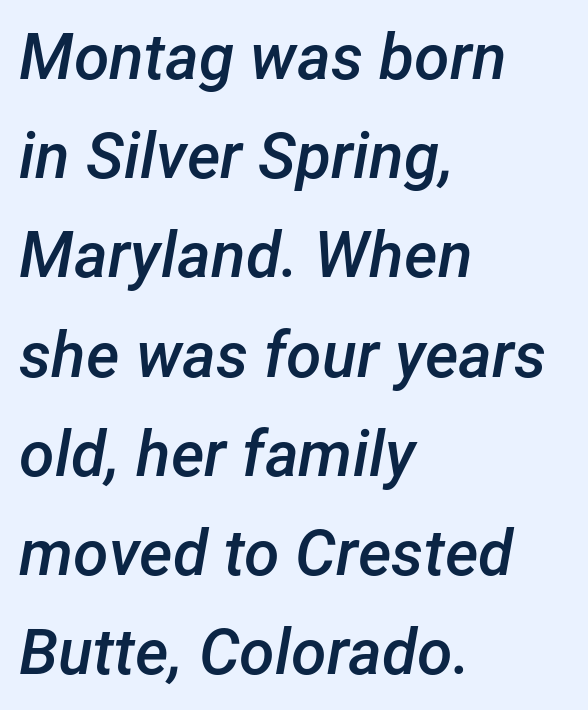
Q: Is the text bold? A: Semi-bold.
Q: Is the text italic (slanted)? A: Yes, it leans right by about 12 degrees.
Q: Is the text underlined? A: No.
Q: How is the paragraph aligned? A: Left-aligned.
Q: Is the spacing between letters normal or unusually wide? A: Normal.
Q: Is the spacing between lines tight, normal or loose? A: Normal.
Q: Width (condensed, normal, or wide)? A: Normal.
Q: Stroke contrast? A: Low.
Q: x-height? A: Medium.
Q: Monospaced? A: No.
